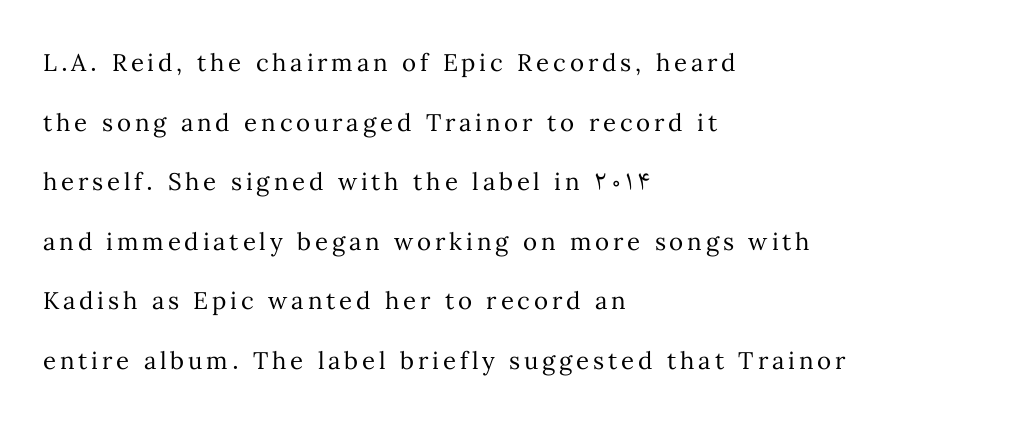
{"italic": "no", "bold": "no", "underline": "no", "align": "left", "line_spacing": "loose", "line_spacing_ratio": 2.48, "glyph_px": 24}
